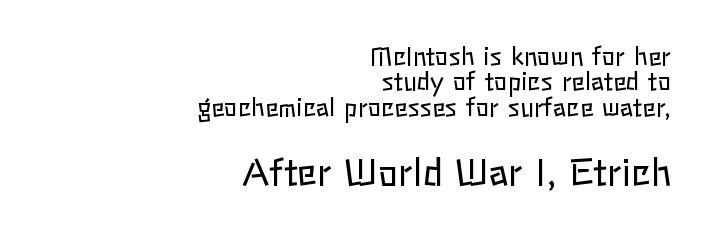
The image shows 37 px regular-weight type, upright; set right-aligned, tight line spacing (1.02x), normal letter spacing, not underlined; the second (bottom) block is 1.48x larger; low stroke contrast and a medium x-height.
